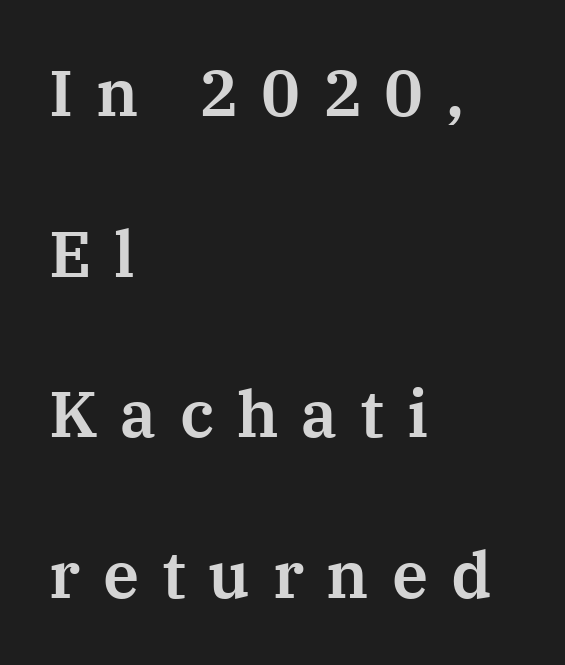
The leading is generous, giving the passage an open texture. Compared with typical body copy, the letter spacing here is much looser. Spacing verdict: proportional, widths tailored to each character. Every character sits straight up, as roman type does.
